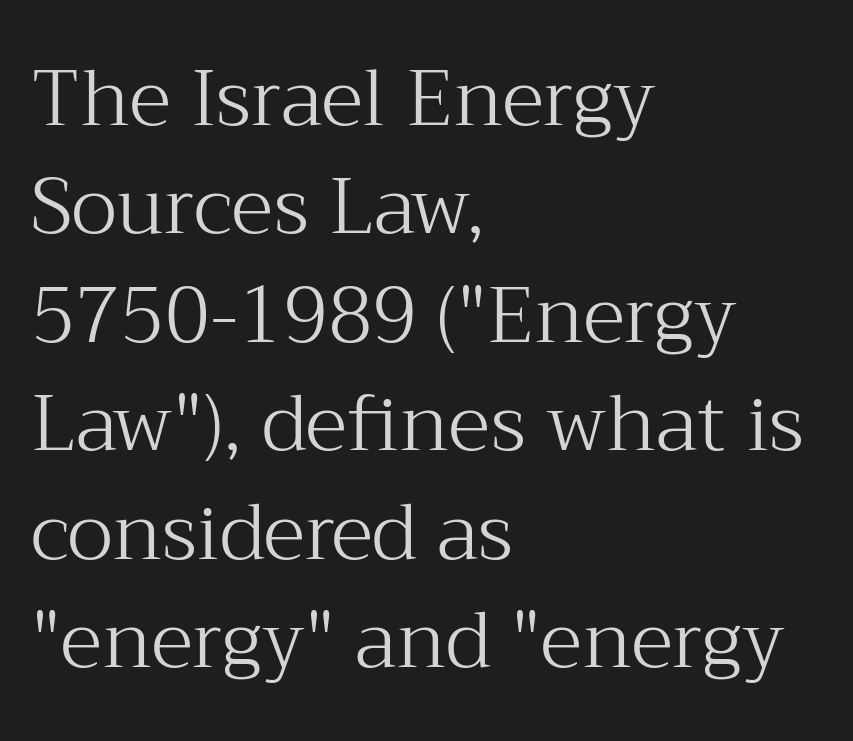
The image shows 78 px light serif type, upright; set left-aligned, normal line spacing (1.39x), normal letter spacing, not underlined; medium stroke contrast and a medium x-height.
